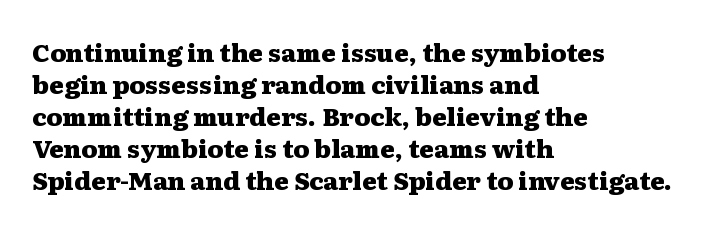
The typesetter chose a ragged-right arrangement here. The line texture is even and compact thanks to regular tracking. Summary of weight: heavy, a full bold. Vertically, the passage feels balanced, rows spaced as you'd expect. In terms of posture, this sample is upright.
